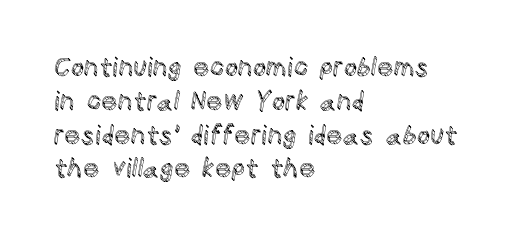
The ragged edge is on the right, which tells us the setting is flush left. How would I describe the line gaps? Plain and ordinary. Only glyphs here, with clear space below each row.
